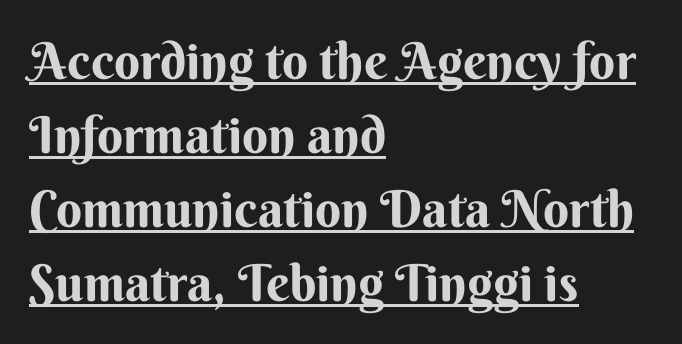
What weight is shown? A full bold with thick strokes. Varying glyph widths throughout — classic text-font behaviour. What kind of face is this? One without serifs — a sans. Caption: standard tracking, unaltered.
